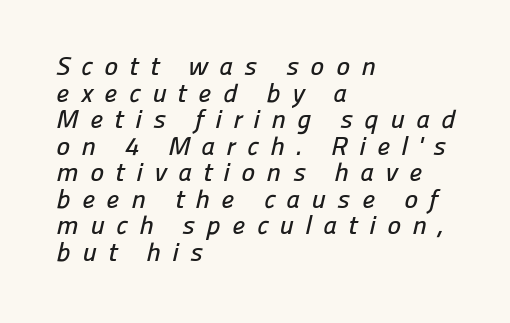
The image shows 26 px text type; set left-aligned, tight line spacing (1.02x), unusually wide letter spacing (+0.44 em), not underlined.
